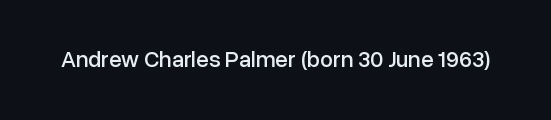
Q: Is the text italic (slanted)? A: No, it is upright.
Q: Is the text underlined? A: No.
Q: Is the spacing between letters normal or unusually wide? A: Normal.
